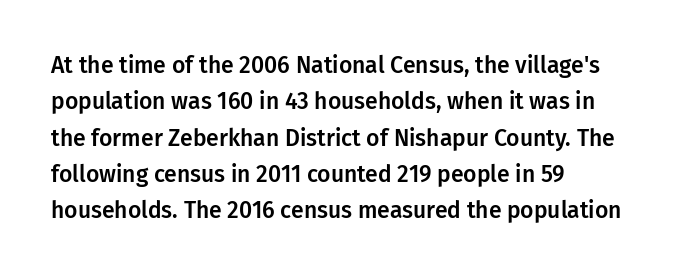
The image shows 23 px text type, upright; set left-aligned, normal line spacing (1.58x), normal letter spacing, not underlined.
